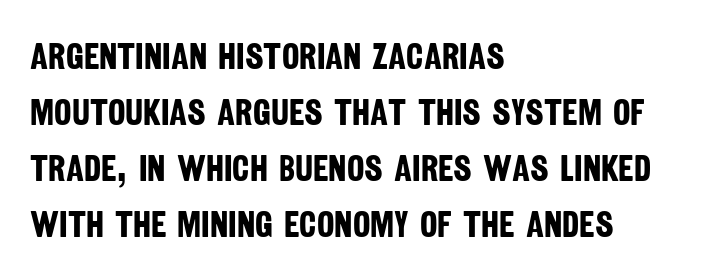
One glance says typical: line gaps are just what's usual. Nothing sits at the stroke ends, so this counts as sans-serif. Typesetter's note: full bold, strokes at maximum text heaviness. The face used here is rendered with its standard letterfit. Each letter keeps its own natural width here, so spacing adapts to shape.
